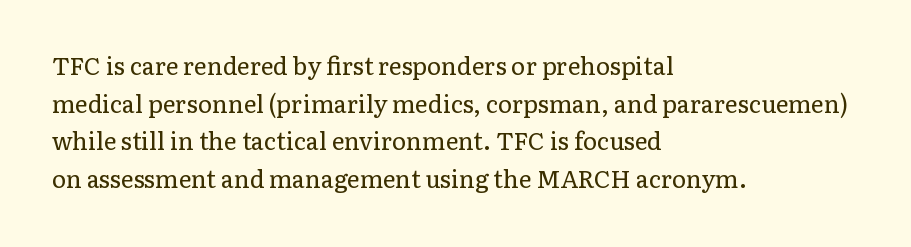
The image shows 24 px text type, upright; set left-aligned, normal line spacing (1.57x), normal letter spacing, not underlined.
